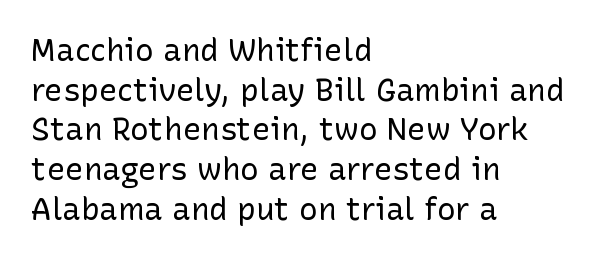
Q: Is the text bold? A: No.
Q: Is the text italic (slanted)? A: No, it is upright.
Q: Is the typeface a serif or a sans-serif typeface? A: Sans-serif.
Q: Is the text underlined? A: No.
Q: How is the paragraph aligned? A: Left-aligned.
Q: Is the spacing between letters normal or unusually wide? A: Normal.
Q: Is the spacing between lines tight, normal or loose? A: Normal.
Q: Width (condensed, normal, or wide)? A: Normal.
Q: Stroke contrast? A: Low.
Q: x-height? A: Medium.
Q: Monospaced? A: No.
